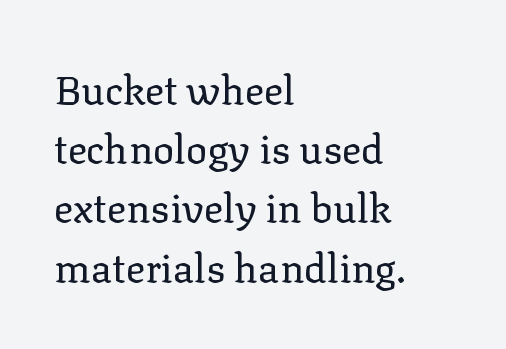
The image shows 40 px regular-weight serif type, upright; set left-aligned, normal line spacing (1.48x), normal letter spacing, not underlined; low stroke contrast and a medium x-height.
